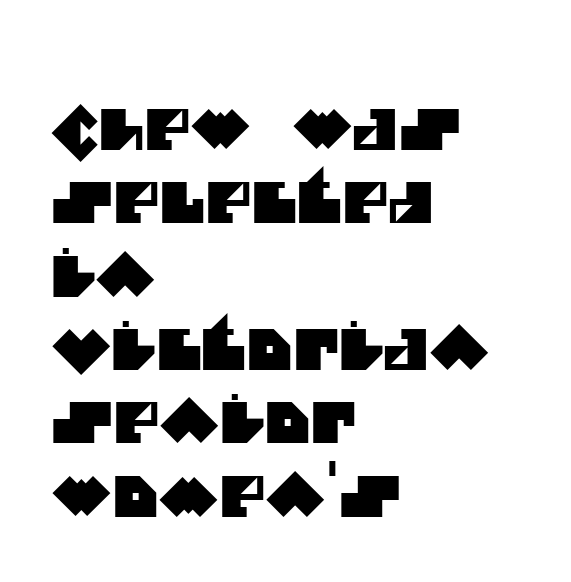
Q: Is the typeface a serif or a sans-serif typeface? A: Sans-serif.
Q: Is the text underlined? A: No.
Q: How is the paragraph aligned? A: Left-aligned.
Q: Is the spacing between letters normal or unusually wide? A: Normal.
Q: Is the spacing between lines tight, normal or loose? A: Normal.
Q: Width (condensed, normal, or wide)? A: Normal.
Q: Stroke contrast? A: Medium.
Q: x-height? A: Large.
Q: Monospaced? A: No.
